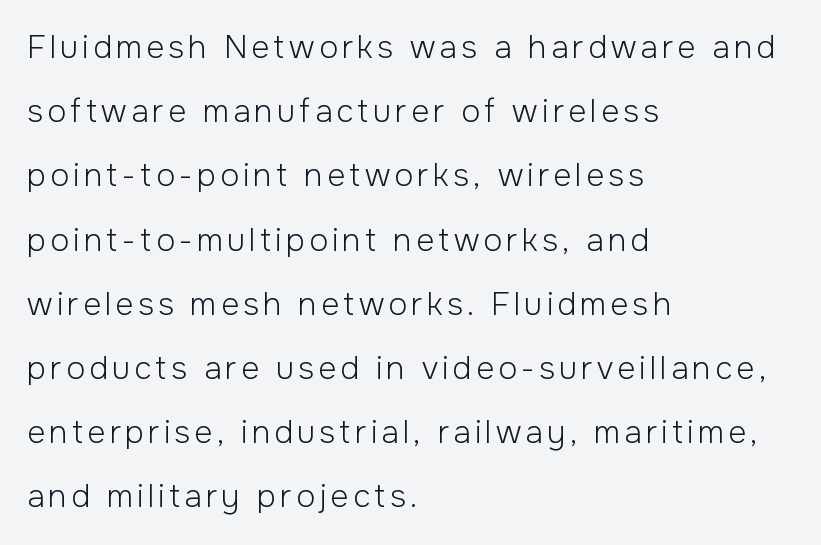
The image shows 31 px light sans-serif type, upright; set left-aligned, loose line spacing (2.07x), not underlined; low stroke contrast and a medium x-height.
